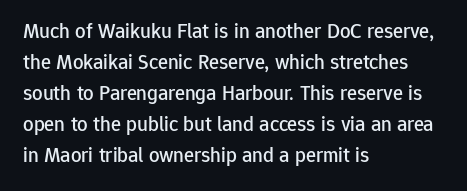
Q: Is the text italic (slanted)? A: No, it is upright.
Q: Is the text underlined? A: No.
Q: How is the paragraph aligned? A: Left-aligned.
Q: Is the spacing between letters normal or unusually wide? A: Normal.
Q: Is the spacing between lines tight, normal or loose? A: Normal.
